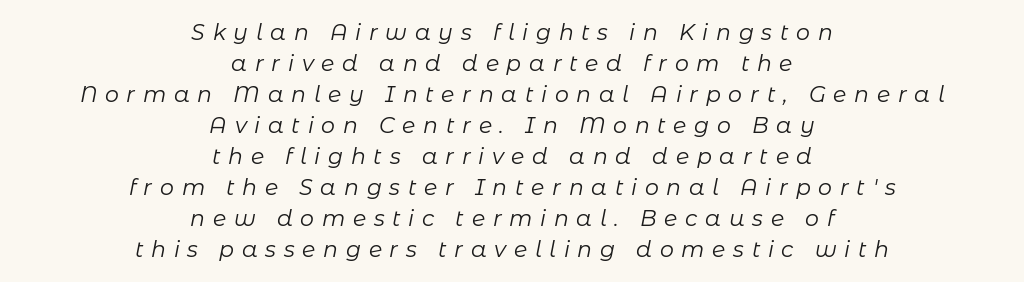
The image shows 22 px text type, italic (leaning right); set centered, normal line spacing (1.41x), unusually wide letter spacing (+0.35 em), not underlined.
